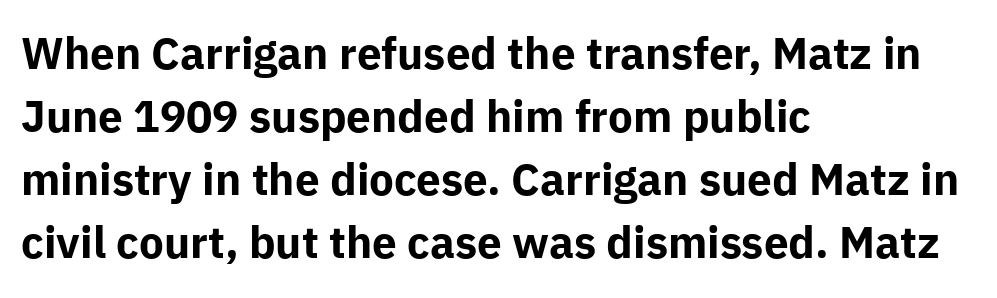
The image shows 44 px bold sans-serif type, upright; set left-aligned, normal line spacing (1.43x), normal letter spacing, not underlined; low stroke contrast and a medium x-height.
